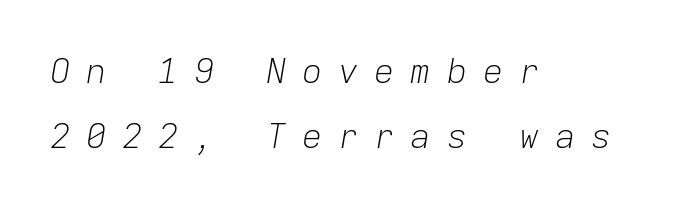
Q: Is the text bold? A: No.
Q: Is the text italic (slanted)? A: Yes, it leans right by about 9 degrees.
Q: Is the text underlined? A: No.
Q: How is the paragraph aligned? A: Left-aligned.
Q: Is the spacing between letters normal or unusually wide? A: Unusually wide.
Q: Is the spacing between lines tight, normal or loose? A: Loose.
Q: Width (condensed, normal, or wide)? A: Normal.
Q: Stroke contrast? A: Low.
Q: x-height? A: Medium.
Q: Monospaced? A: Yes.
